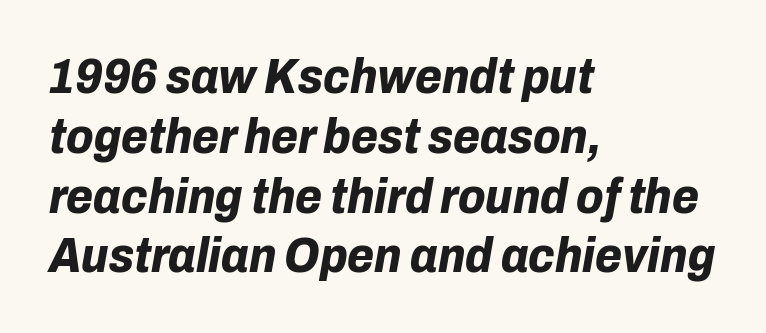
The image shows 49 px bold type, italic (leaning right); set left-aligned, line spacing 1.22x, normal letter spacing, not underlined; low stroke contrast and a medium x-height.
